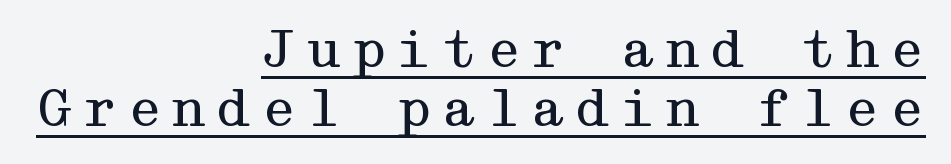
The image shows 51 px regular-weight, wide serif type, upright; set right-aligned, line spacing 1.16x, underlined; medium stroke contrast and a medium x-height.
